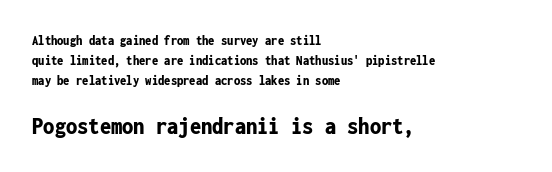
Q: Is the text bold? A: Yes.
Q: Is the text italic (slanted)? A: No, it is upright.
Q: Is the text underlined? A: No.
Q: How is the paragraph aligned? A: Left-aligned.
Q: Is the spacing between letters normal or unusually wide? A: Normal.
Q: Is the spacing between lines tight, normal or loose? A: Normal.
Q: Which block of text is set in a larger size, the first (top) or the second (bottom)? A: The second (bottom) one.
